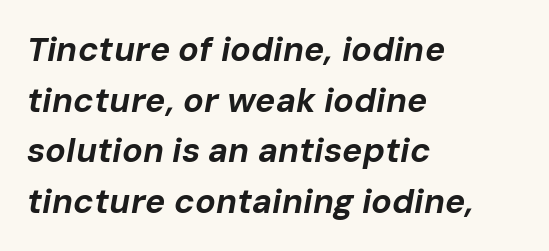
The image shows 34 px bold type, italic (leaning right); set left-aligned, normal line spacing (1.49x), normal letter spacing, not underlined; low stroke contrast and a medium x-height.
